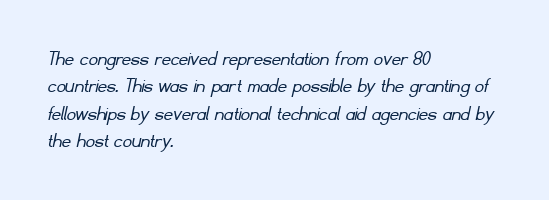
{"bold": "no", "underline": "no", "align": "left", "line_spacing_ratio": 1.24, "letter_spacing": "normal", "letter_spacing_em": 0.0, "glyph_px": 22}
